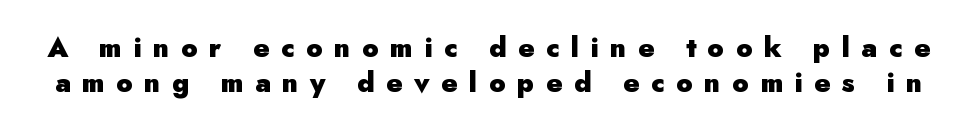
Posture: vertical. Heavy, bold letterforms. Someone cranked the tracking dial way up on this one. Regarding leading, the lines here are spaced in the standard way. The specimen omits any rule beneath the text block's lines.
